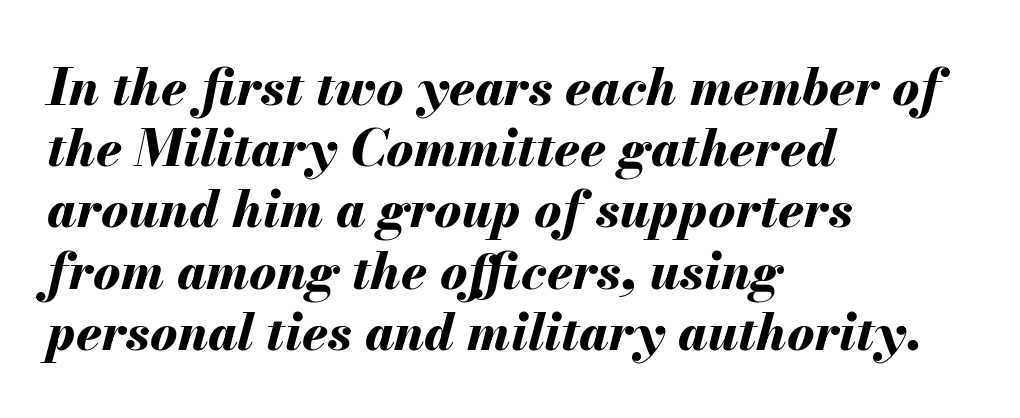
{"italic": "yes", "lean": "right", "slant_degrees": 13, "bold": "yes", "weight": "bold", "width": "normal", "stroke_contrast": "medium", "x_height": "small", "monospaced": "no", "underline": "no", "align": "left", "line_spacing_ratio": 1.2, "letter_spacing": "normal", "letter_spacing_em": 0.0, "glyph_px": 51}
